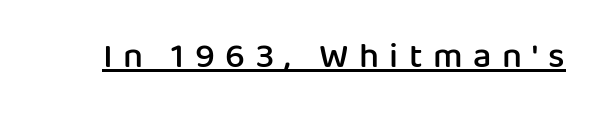
The image shows 36 px semibold sans-serif type, upright; set unusually wide letter spacing (+0.29 em), underlined; low stroke contrast and a medium x-height.
